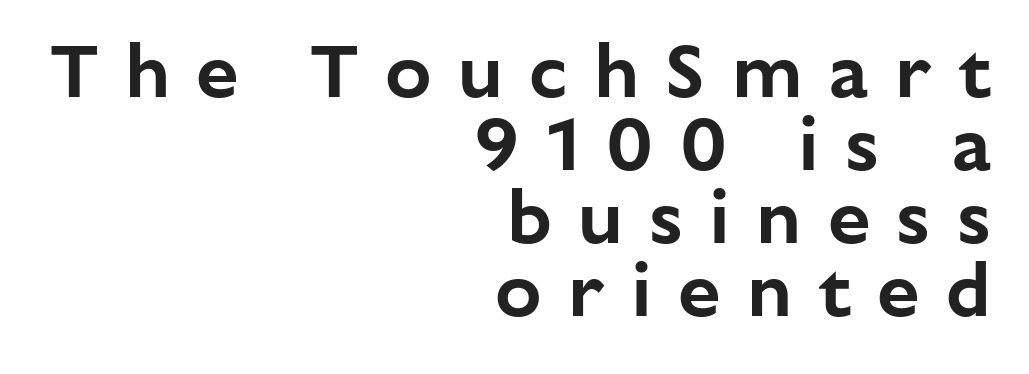
{"serif": "no", "italic": "no", "width": "normal", "stroke_contrast": "low", "x_height": "medium", "monospaced": "no", "underline": "no", "align": "right", "line_spacing": "tight", "line_spacing_ratio": 0.95, "letter_spacing": "wide", "letter_spacing_em": 0.34, "glyph_px": 77}
